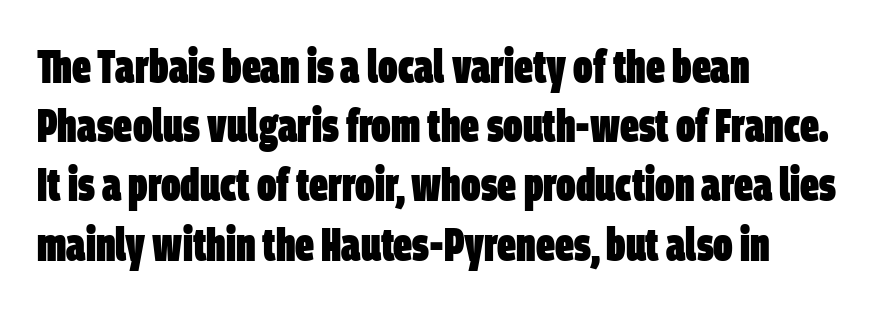
Q: Is the text bold? A: Yes.
Q: Is the typeface a serif or a sans-serif typeface? A: Sans-serif.
Q: Is the text underlined? A: No.
Q: How is the paragraph aligned? A: Left-aligned.
Q: Is the spacing between letters normal or unusually wide? A: Normal.
Q: Is the spacing between lines tight, normal or loose? A: Normal.
Q: Width (condensed, normal, or wide)? A: Condensed.
Q: Stroke contrast? A: Low.
Q: x-height? A: Large.
Q: Monospaced? A: No.
